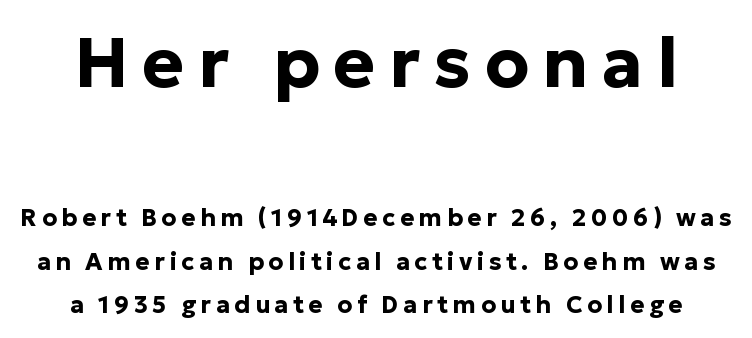
{"serif": "no", "italic": "no", "bold": "yes", "weight": "bold", "width": "normal", "stroke_contrast": "low", "x_height": "medium", "monospaced": "no", "underline": "no", "line_spacing_ratio": 1.81, "larger_block": "first", "size_ratio": 2.96, "glyph_px": 71}
